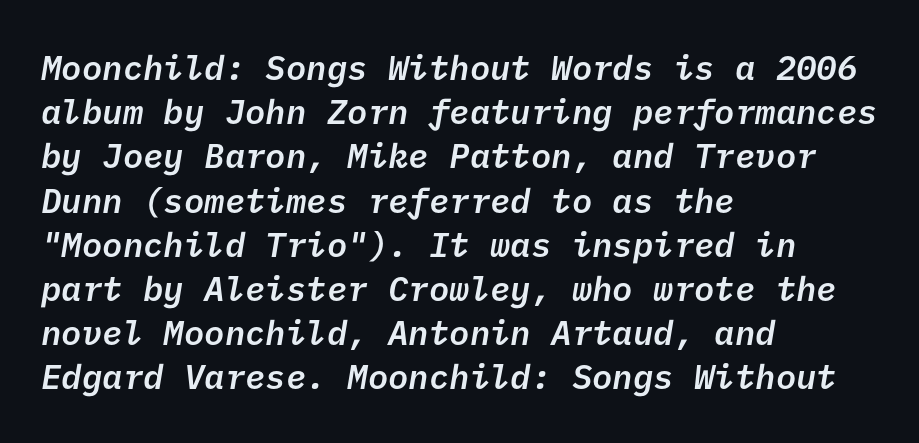
Q: Is the text bold? A: Semi-bold.
Q: Is the typeface a serif or a sans-serif typeface? A: Sans-serif.
Q: Is the text underlined? A: No.
Q: How is the paragraph aligned? A: Left-aligned.
Q: Is the spacing between letters normal or unusually wide? A: Normal.
Q: Is the spacing between lines tight, normal or loose? A: Normal.
Q: Width (condensed, normal, or wide)? A: Normal.
Q: Stroke contrast? A: Low.
Q: x-height? A: Medium.
